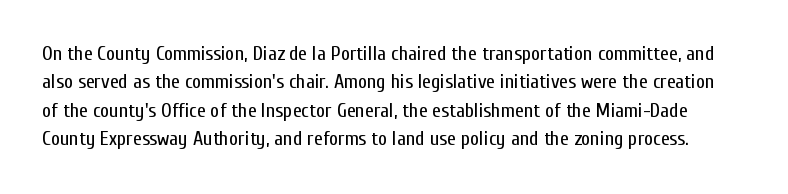
Q: Is the text bold? A: No.
Q: Is the text italic (slanted)? A: No, it is upright.
Q: Is the text underlined? A: No.
Q: Is the spacing between letters normal or unusually wide? A: Normal.
Q: Is the spacing between lines tight, normal or loose? A: Normal.
